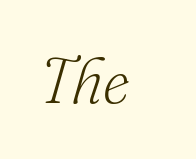
Q: Is the text bold? A: No.
Q: Is the text italic (slanted)? A: Yes, it leans right by about 16 degrees.
Q: Is the typeface a serif or a sans-serif typeface? A: Serif.
Q: Is the text underlined? A: No.
Q: Is the spacing between letters normal or unusually wide? A: Normal.
Q: Width (condensed, normal, or wide)? A: Normal.
Q: Stroke contrast? A: Low.
Q: x-height? A: Small.
Q: Monospaced? A: No.
